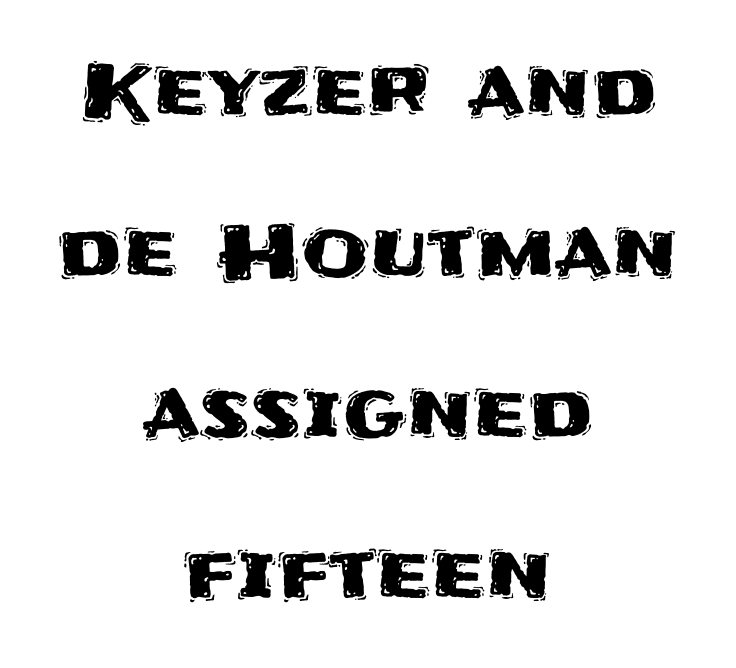
A typesetter would call this proportional, since set widths differ per character. The axis of the letterforms is exactly vertical. The line-height multiplier appears high, well above default. Glance below the letters and you will spot only blank space. This rendering leaves character spacing at its baseline value.
